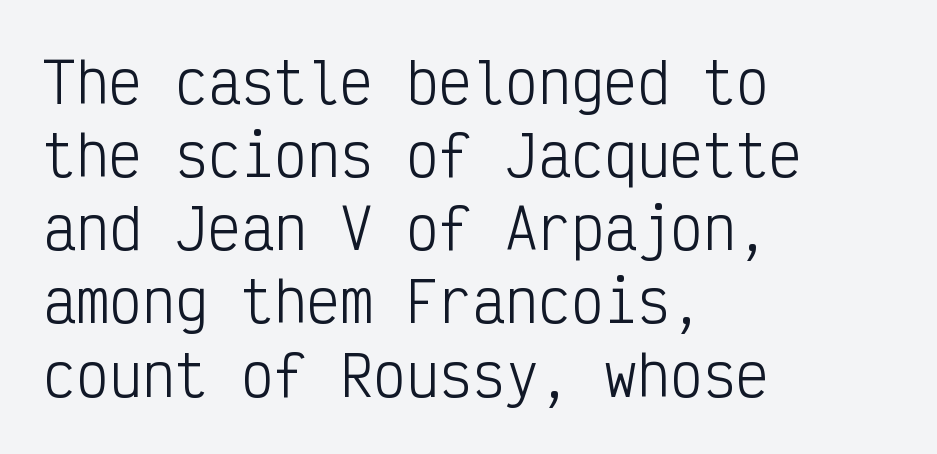
{"serif": "no", "italic": "no", "bold": "no", "weight": "light", "width": "condensed", "stroke_contrast": "low", "x_height": "medium", "monospaced": "yes", "underline": "no", "align": "left", "line_spacing": "normal", "line_spacing_ratio": 1.33, "letter_spacing": "normal", "letter_spacing_em": 0.0, "glyph_px": 55}
